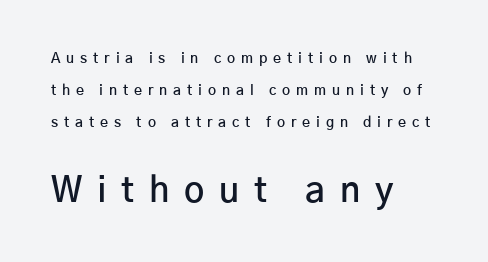
Does the bottom block carry the larger type? Yes, it does. Upright lettering throughout. A great deal of white space separates one row of letters from the next. Underlining? Definitely not there. The paragraph has a hard left edge and a soft right edge. A typesetter would call this proportional, since set widths differ per character.
